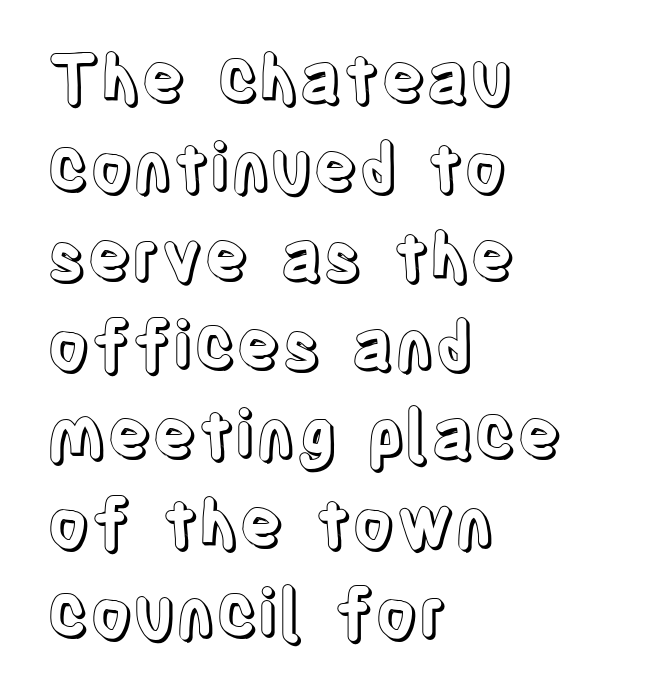
{"italic": "no", "width": "condensed", "x_height": "large", "monospaced": "no", "underline": "no", "align": "left", "line_spacing": "normal", "line_spacing_ratio": 1.35, "letter_spacing": "normal", "letter_spacing_em": 0.0, "glyph_px": 66}
